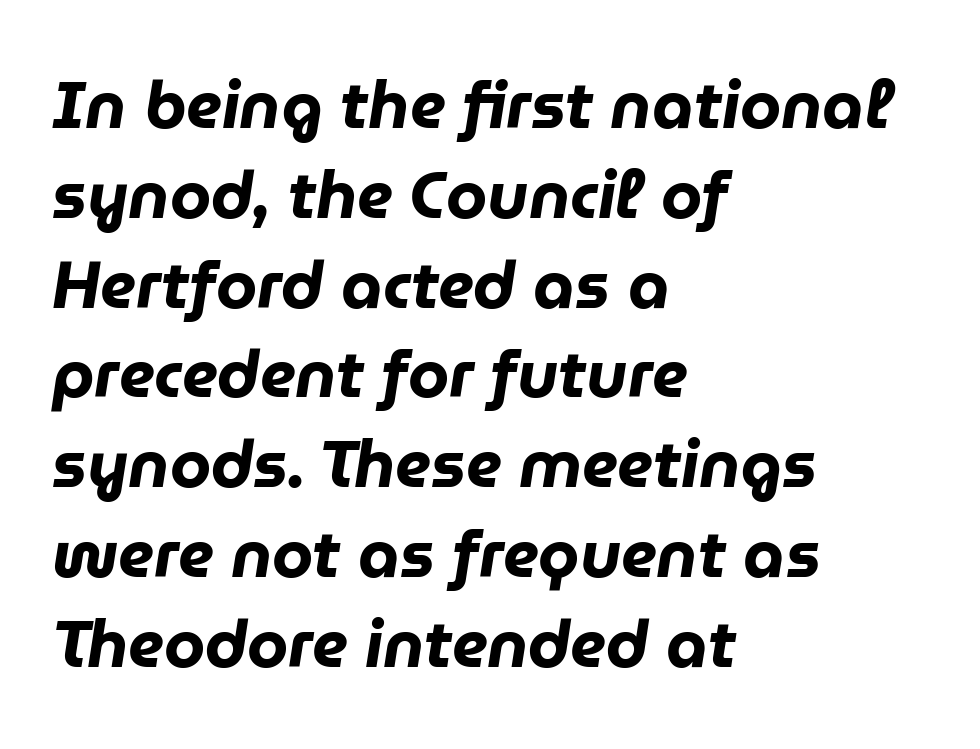
The image shows 66 px heavy type, italic (leaning right); set left-aligned, normal line spacing (1.36x), normal letter spacing, not underlined; low stroke contrast and a medium x-height.
